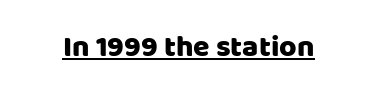
{"serif": "no", "italic": "no", "width": "normal", "stroke_contrast": "low", "x_height": "large", "monospaced": "no", "underline": "yes", "letter_spacing": "normal", "letter_spacing_em": 0.0, "glyph_px": 30}
